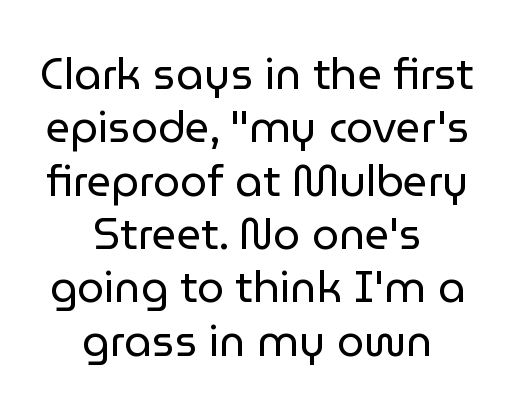
Weight: regular or lighter. Both edges are ragged and mirror each other, which tells us the setting is centered. Nothing unusual about the tracking: characters are spaced as the font intends. Is this a fixed-width face? No — the glyphs have proportional, varying widths. Posture: upright roman. Type style note: lacks serifs.
